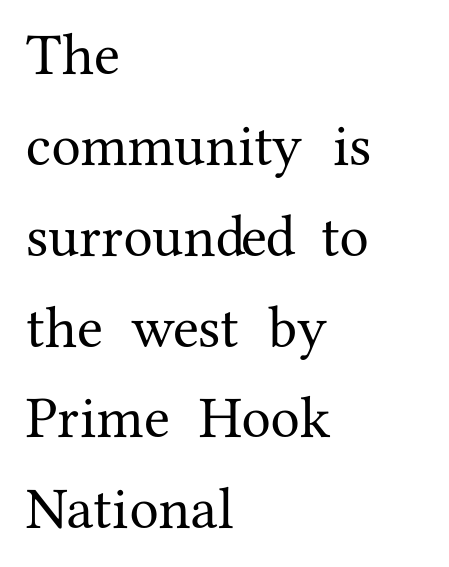
Q: Is the text italic (slanted)? A: No, it is upright.
Q: Is the typeface a serif or a sans-serif typeface? A: Serif.
Q: Is the text underlined? A: No.
Q: How is the paragraph aligned? A: Left-aligned.
Q: Is the spacing between letters normal or unusually wide? A: Normal.
Q: Is the spacing between lines tight, normal or loose? A: Normal.
Q: Width (condensed, normal, or wide)? A: Normal.
Q: Stroke contrast? A: Medium.
Q: x-height? A: Medium.
Q: Monospaced? A: No.
